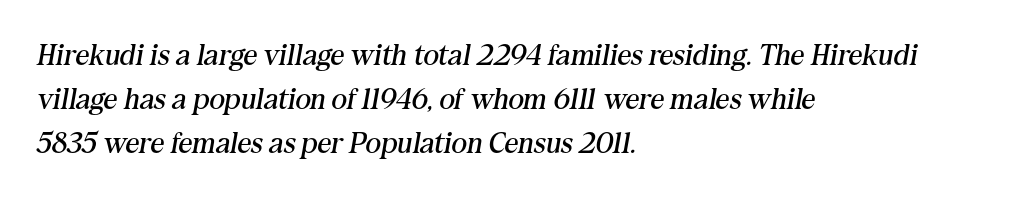
The lines are quadded left. Nothing unusual about the tracking: characters are spaced as the font intends. Unbolded letterforms with no extra heft. Words float on clear page, feet unadorned. Are there feet on the stems? There are — it's a serif.
